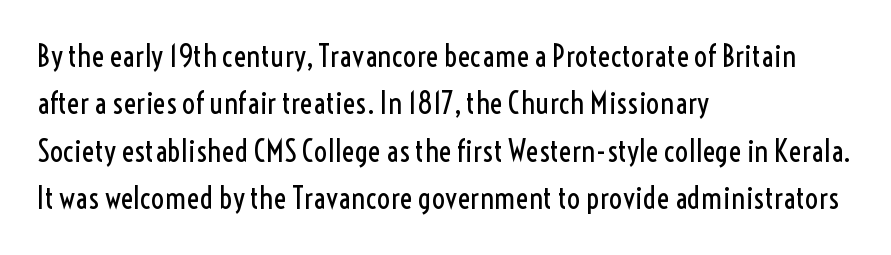
Q: Is the text bold? A: No.
Q: Is the text italic (slanted)? A: No, it is upright.
Q: Is the typeface a serif or a sans-serif typeface? A: Sans-serif.
Q: Is the text underlined? A: No.
Q: How is the paragraph aligned? A: Left-aligned.
Q: Is the spacing between letters normal or unusually wide? A: Normal.
Q: Is the spacing between lines tight, normal or loose? A: Normal.
Q: Width (condensed, normal, or wide)? A: Condensed.
Q: x-height? A: Medium.
Q: Monospaced? A: No.
